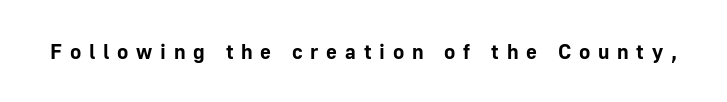
The letterforms stand isolated, each surrounded by extra space. Quick note: not italic, upright. A full-strength bold gives these letters their thick strokes. Each row of text sits above clean, open space.
